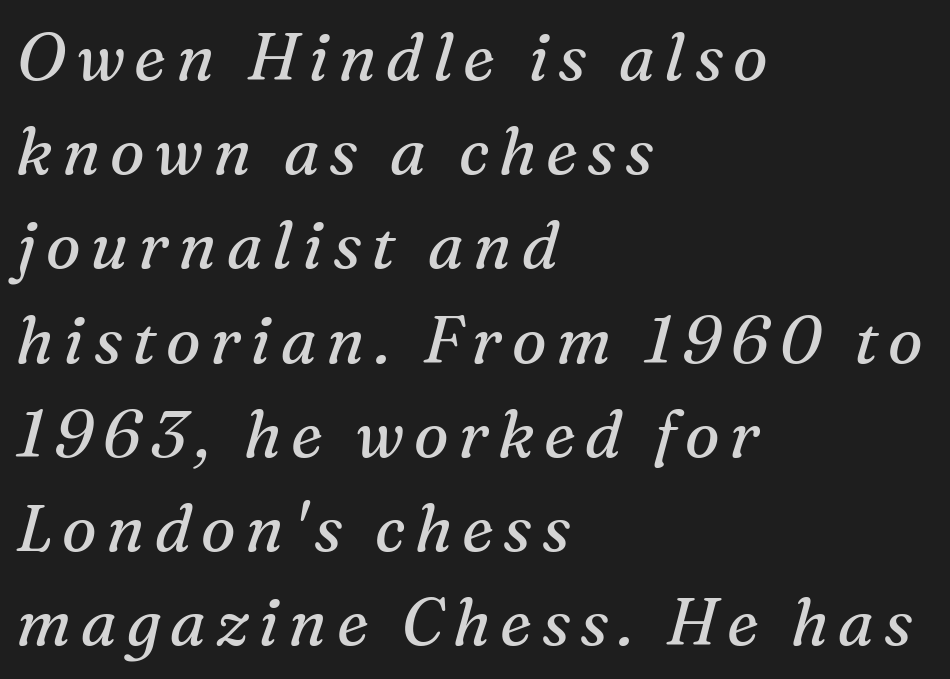
{"serif": "yes", "italic": "yes", "lean": "right", "slant_degrees": 16, "bold": "no", "weight": "regular", "width": "normal", "stroke_contrast": "medium", "x_height": "medium", "monospaced": "no", "underline": "no", "align": "left", "line_spacing": "normal", "line_spacing_ratio": 1.45, "glyph_px": 65}
